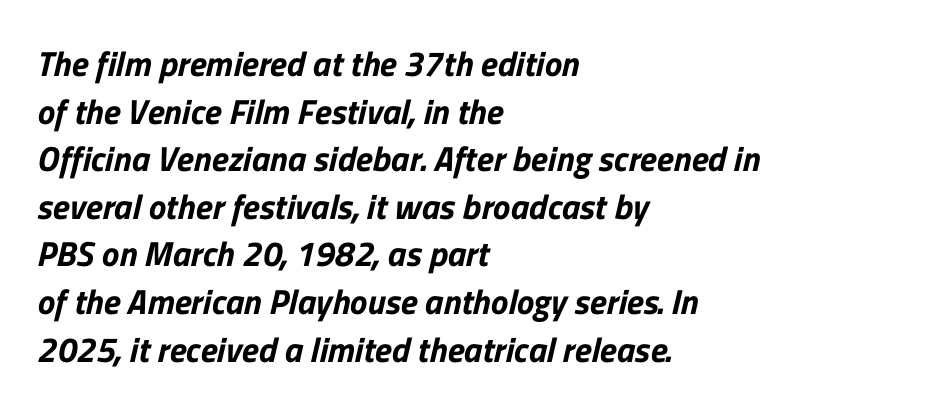
{"serif": "no", "width": "normal", "stroke_contrast": "low", "x_height": "medium", "monospaced": "no", "underline": "no", "align": "left", "line_spacing": "normal", "line_spacing_ratio": 1.36, "letter_spacing": "normal", "letter_spacing_em": 0.0, "glyph_px": 35}
